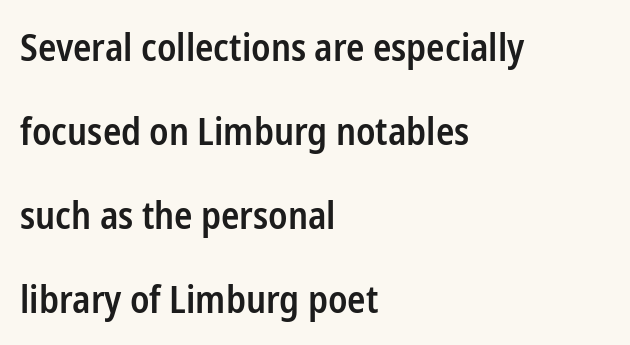
Q: Is the text bold? A: Semi-bold.
Q: Is the text italic (slanted)? A: No, it is upright.
Q: Is the typeface a serif or a sans-serif typeface? A: Sans-serif.
Q: Is the text underlined? A: No.
Q: How is the paragraph aligned? A: Left-aligned.
Q: Is the spacing between letters normal or unusually wide? A: Normal.
Q: Is the spacing between lines tight, normal or loose? A: Loose.
Q: Width (condensed, normal, or wide)? A: Condensed.
Q: Stroke contrast? A: Low.
Q: x-height? A: Medium.
Q: Monospaced? A: No.
